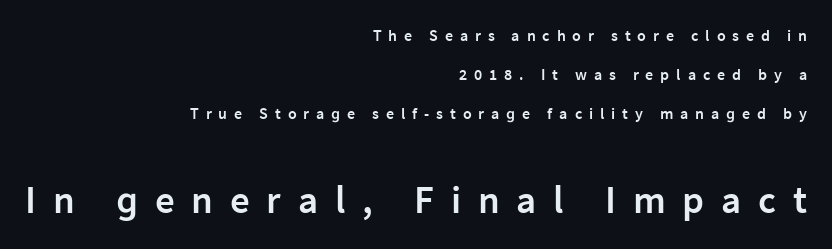
{"serif": "no", "italic": "no", "bold": "semi", "weight": "semibold", "width": "normal", "stroke_contrast": "low", "x_height": "medium", "monospaced": "no", "underline": "no", "align": "right", "line_spacing": "loose", "line_spacing_ratio": 2.45, "letter_spacing": "wide", "letter_spacing_em": 0.43, "larger_block": "second", "size_ratio": 2.44, "glyph_px": 39}
